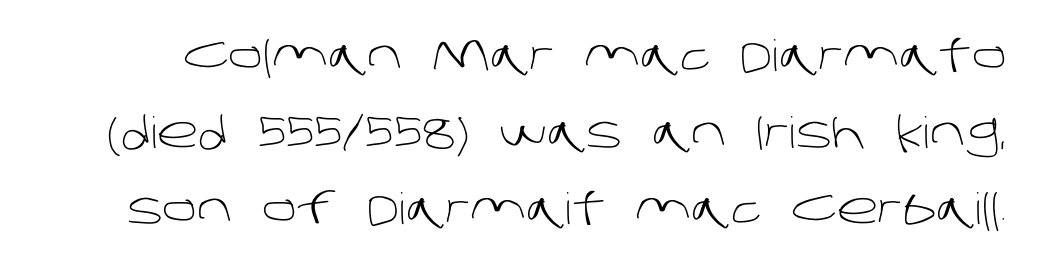
{"serif": "no", "bold": "no", "weight": "light", "width": "normal", "stroke_contrast": "low", "x_height": "large", "monospaced": "no", "underline": "no", "line_spacing_ratio": 1.78, "letter_spacing": "normal", "letter_spacing_em": 0.0, "glyph_px": 43}
